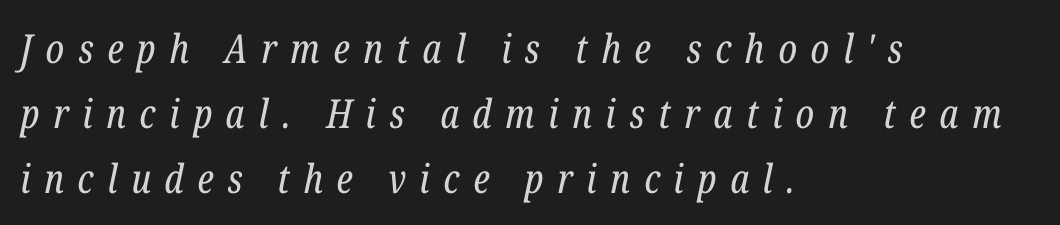
These lines are rendered in a variable-pitch font. Short and long lines alike share a common starting point at left. You can tell it's italic because the verticals aren't actually vertical. Stroke mass is kept to a normal reading level or below.
